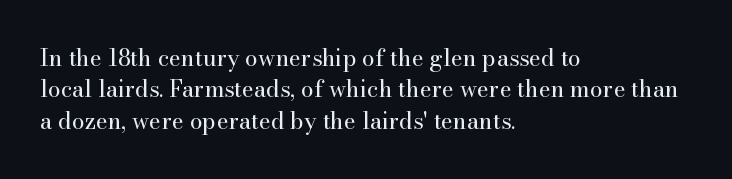
One glance says typical: line gaps are just what's usual. What stands out about the letter spacing? Nothing — it is the standard amount. This reads as an unemphasized weight, regular at the heaviest. The text block is weighted toward the left margin, trailing off unevenly rightward. Descender tails drop into unmarked territory. The specimen reads as upright at a glance.
